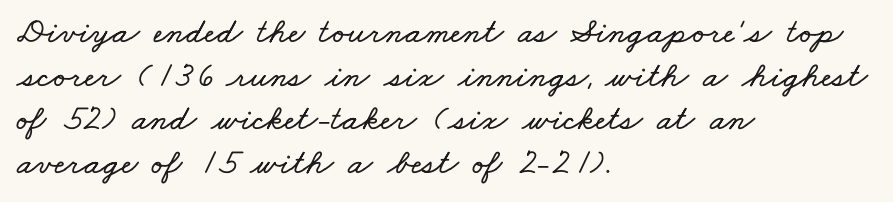
{"width": "wide", "stroke_contrast": "low", "x_height": "small", "monospaced": "no", "underline": "no", "align": "left", "line_spacing_ratio": 1.21, "letter_spacing": "normal", "letter_spacing_em": 0.0, "glyph_px": 36}
